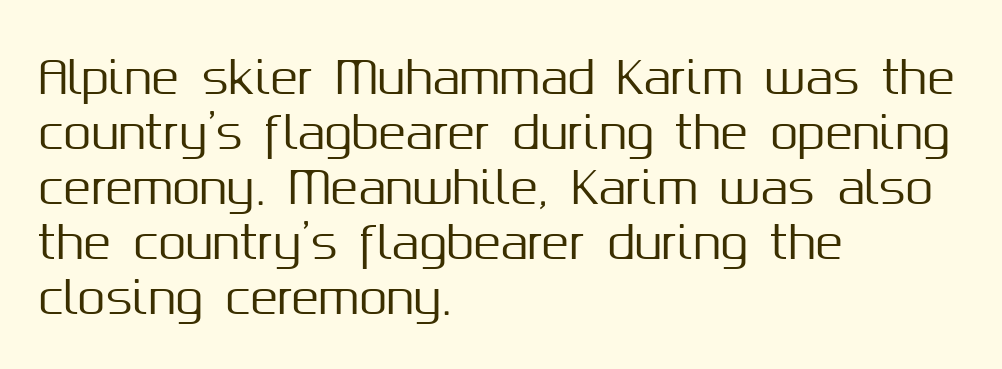
There is no visible air inserted between adjacent glyphs. Each line starts at the same left margin while the right side varies. Think of a printed novel: that variable character pitch is what you see here. The space directly below the letters is spotless.
